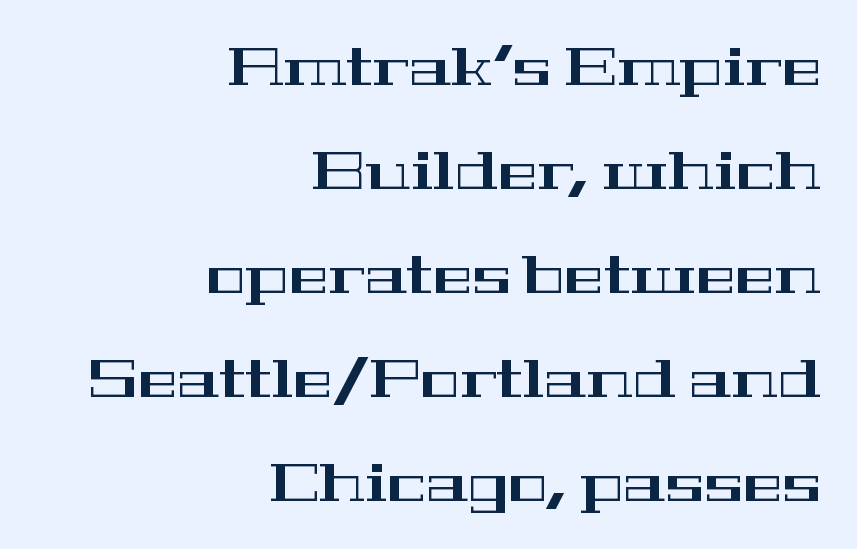
The image shows 53 px wide serif type, upright; set right-aligned, loose line spacing (1.96x), normal letter spacing, not underlined; high stroke contrast and a medium x-height.
